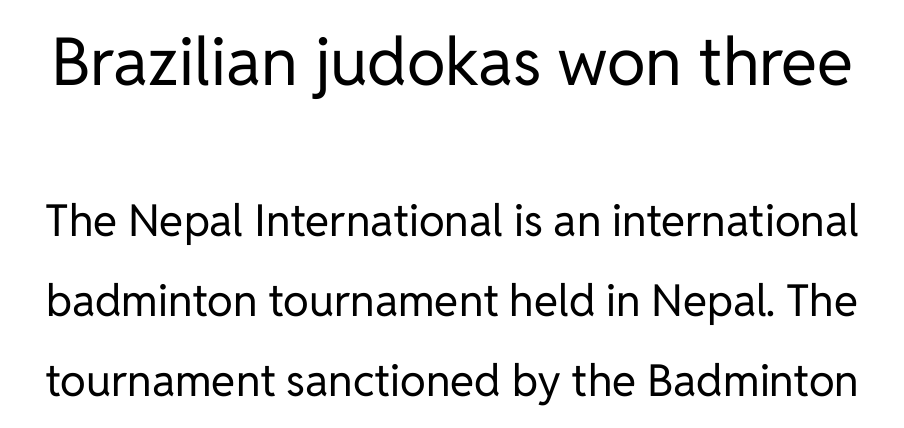
Q: Is the text bold? A: No.
Q: Is the text italic (slanted)? A: No, it is upright.
Q: Is the typeface a serif or a sans-serif typeface? A: Sans-serif.
Q: Is the text underlined? A: No.
Q: Is the spacing between letters normal or unusually wide? A: Normal.
Q: Which block of text is set in a larger size, the first (top) or the second (bottom)? A: The first (top) one.
Q: Width (condensed, normal, or wide)? A: Normal.
Q: Stroke contrast? A: Low.
Q: x-height? A: Medium.
Q: Monospaced? A: No.
